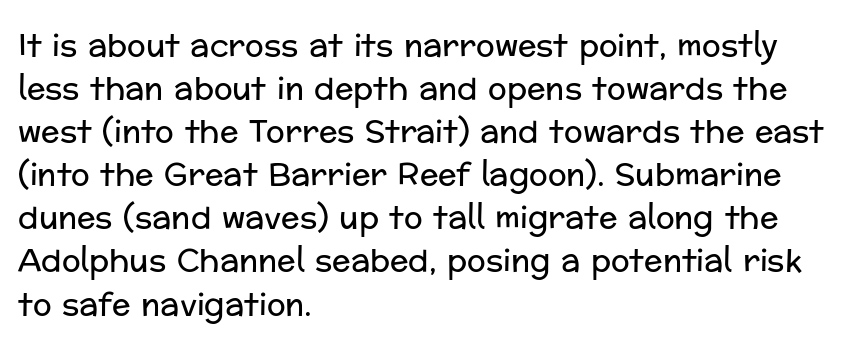
A roman cut, with each character standing at attention. The setting favours the left margin, as ordinary paragraphs usually do. Baseline-to-baseline distance is the conventional proportion of letter height. The type is set solid horizontally, with unmodified tracking. Bare-footed words on every line.
